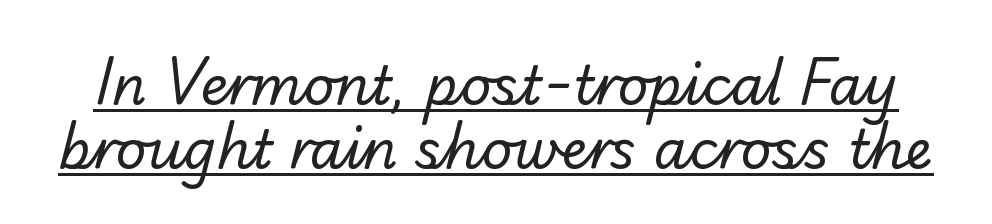
{"serif": "no", "bold": "no", "weight": "regular", "width": "normal", "stroke_contrast": "low", "x_height": "small", "monospaced": "no", "underline": "yes", "line_spacing_ratio": 1.18, "letter_spacing": "normal", "letter_spacing_em": 0.0, "glyph_px": 54}
